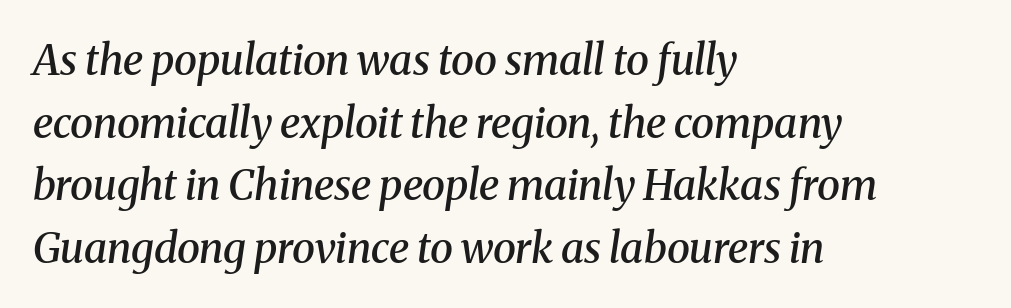
{"serif": "yes", "italic": "yes", "lean": "right", "slant_degrees": 8, "bold": "semi", "weight": "semibold", "width": "normal", "stroke_contrast": "medium", "x_height": "medium", "monospaced": "no", "underline": "no", "align": "left", "line_spacing": "normal", "line_spacing_ratio": 1.49, "letter_spacing": "normal", "letter_spacing_em": 0.0, "glyph_px": 42}
